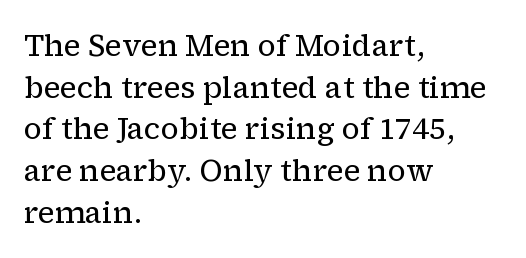
The image shows 30 px regular-weight serif type, upright; set left-aligned, normal line spacing (1.39x), normal letter spacing, not underlined; low stroke contrast and a medium x-height.
